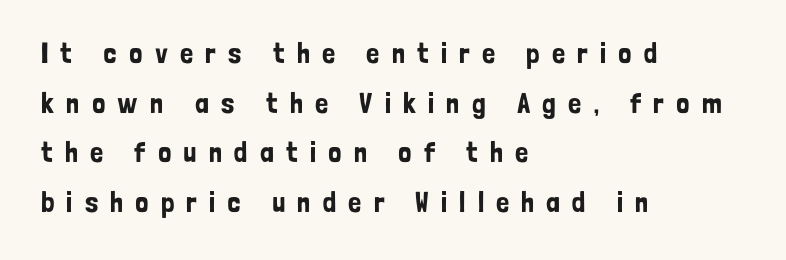
A typesetter would call this proportional, since set widths differ per character. Letters rest on an invisible, unmarked baseline. The tracking jumps out immediately: characters are airy and widely separated. Visually the block forms a straight wall on the left and a jagged coastline on the right. The face used here is a sans, in the tradition of grotesques and geometrics. Style check: upright.
